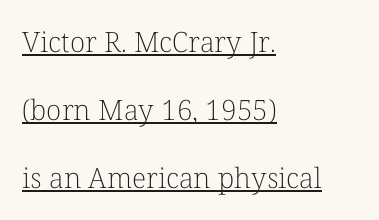
Q: Is the text bold? A: No.
Q: Is the text italic (slanted)? A: No, it is upright.
Q: Is the typeface a serif or a sans-serif typeface? A: Serif.
Q: Is the text underlined? A: Yes.
Q: How is the paragraph aligned? A: Left-aligned.
Q: Is the spacing between letters normal or unusually wide? A: Normal.
Q: Is the spacing between lines tight, normal or loose? A: Loose.
Q: Width (condensed, normal, or wide)? A: Normal.
Q: Stroke contrast? A: Low.
Q: x-height? A: Medium.
Q: Monospaced? A: No.
